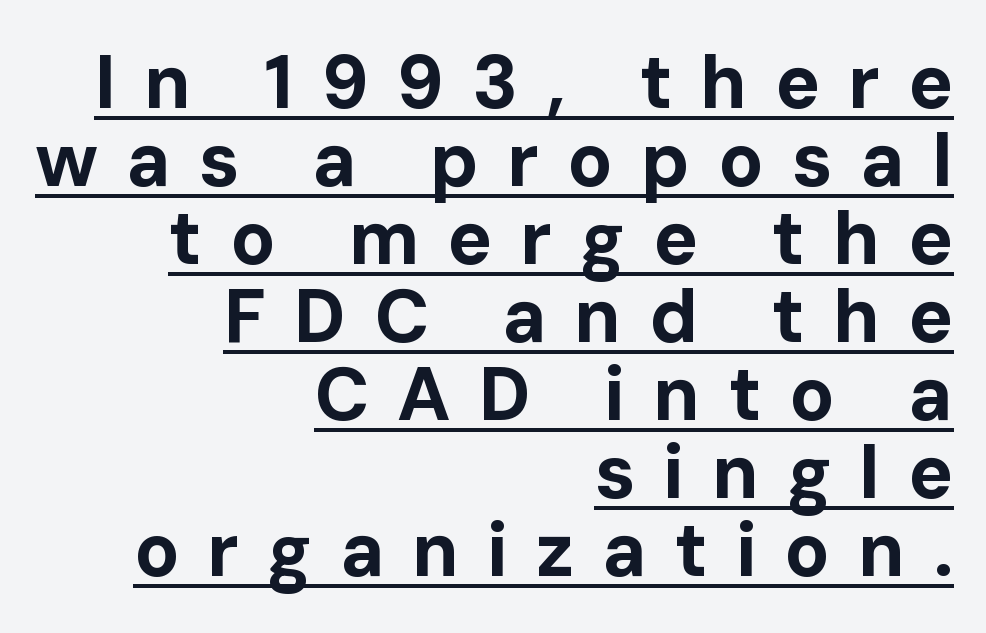
The image shows 75 px bold sans-serif type, upright; set right-aligned, tight line spacing (1.04x), unusually wide letter spacing (+0.37 em), underlined; low stroke contrast and a medium x-height.
